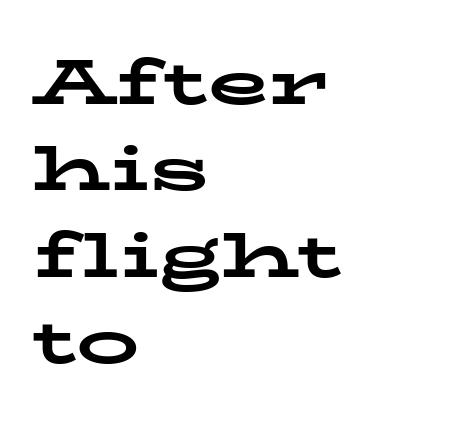
The image shows 63 px bold, wide serif type, upright; set left-aligned, normal line spacing (1.37x), normal letter spacing, not underlined; low stroke contrast and a medium x-height.
